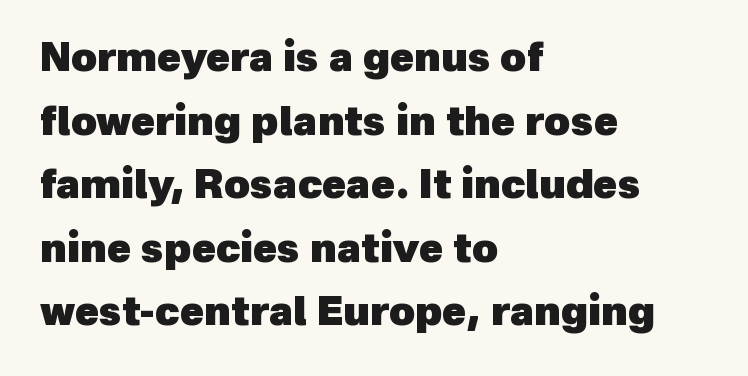
Serifs: no, the terminals of the letterforms are clean. Each line starts at the same left margin while the right side varies. These lines sit exactly where default settings would place them. The passage shown is typed in a proportional face where columns would drift. The space beneath each line is pristine and unruled. This rendering leaves character spacing at its baseline value.
